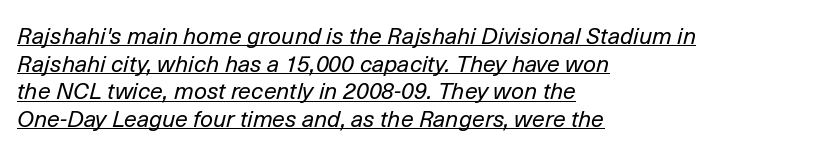
The image shows 23 px text type, italic (leaning right); set left-aligned, line spacing 1.2x, normal letter spacing, underlined.
